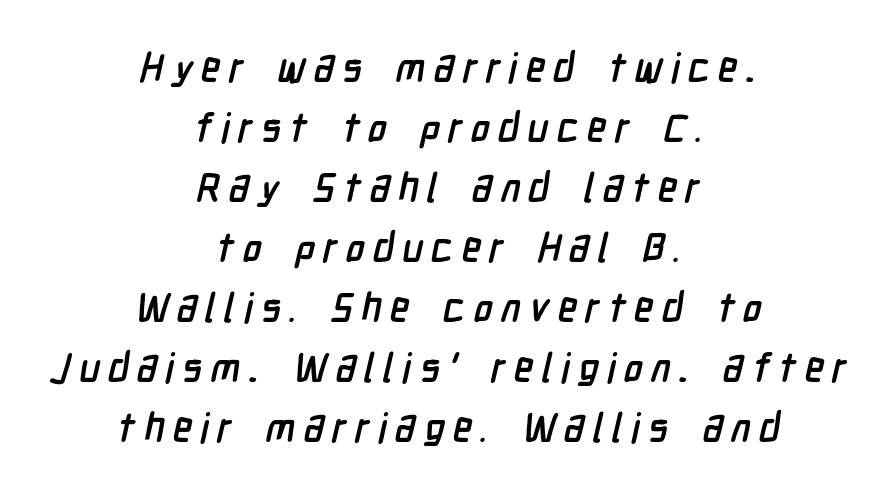
Check where the strokes stop: nothing finishes them off — pure sans. Note the varied advance widths — an 'i' is clearly narrower than an 'm'. Check under the words: just untouched page. These lines have a slow, spaced-out rhythm from letter to letter. How heavy is the stroke? Heavy — this is a bold.
